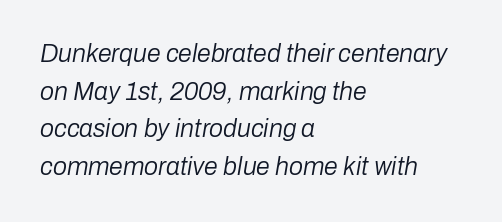
The image shows 25 px text type, italic (leaning right); set left-aligned, normal line spacing (1.51x), normal letter spacing, not underlined.
